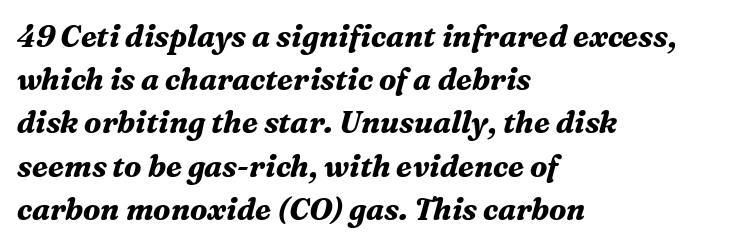
The image shows 30 px bold serif type, italic (leaning right); set left-aligned, normal line spacing (1.44x), normal letter spacing, not underlined; medium stroke contrast and a medium x-height.
